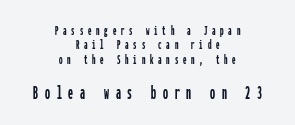
The image shows 20 px text type, upright; set centered, tight line spacing (1.02x), unusually wide letter spacing (+0.34 em), not underlined; the second (bottom) block is 1.43x larger.
